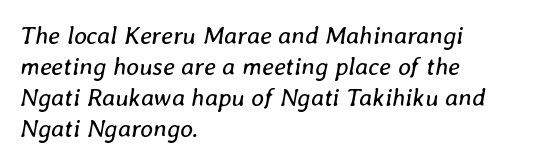
The image shows 25 px text type, italic (leaning right); set left-aligned, line spacing 1.24x, normal letter spacing, not underlined.
